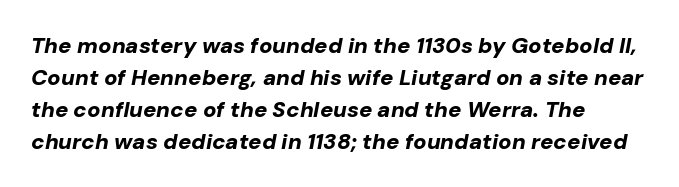
Q: Is the text bold? A: Yes.
Q: Is the text italic (slanted)? A: Yes, it leans right by about 10 degrees.
Q: Is the text underlined? A: No.
Q: How is the paragraph aligned? A: Left-aligned.
Q: Is the spacing between letters normal or unusually wide? A: Normal.
Q: Is the spacing between lines tight, normal or loose? A: Normal.
